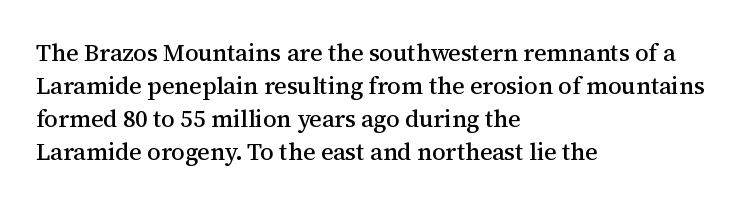
Q: Is the text italic (slanted)? A: No, it is upright.
Q: Is the text underlined? A: No.
Q: How is the paragraph aligned? A: Left-aligned.
Q: Is the spacing between letters normal or unusually wide? A: Normal.
Q: Is the spacing between lines tight, normal or loose? A: Normal.
